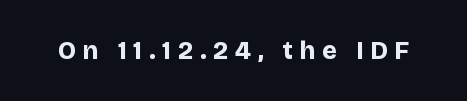
The strip under each line holds only bare page. Summary of weight: heavy, a full bold. Glyph-to-glyph distance is far greater than everyday printed text. The letters stand straight up with perfectly vertical stems.
